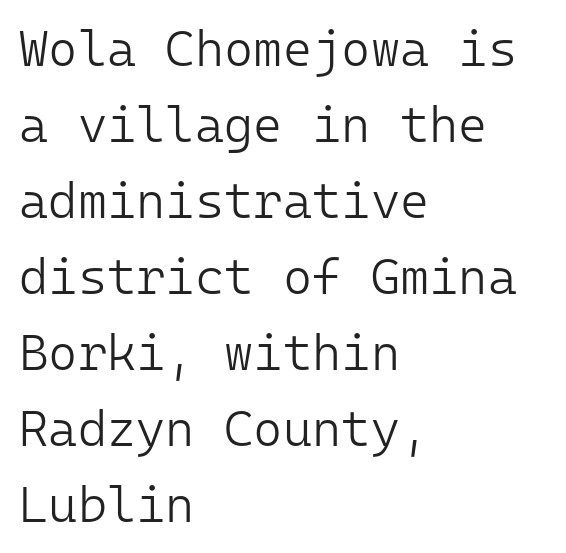
The font is comparable to plain body text, perhaps lighter. The setting favours the left margin, as ordinary paragraphs usually do. Check under the words: just untouched page. The letters stand straight up with perfectly vertical stems. The passage shown has conventional tracking throughout.
